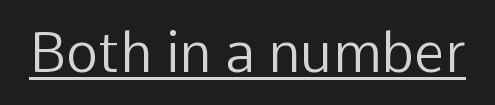
Q: Is the text bold? A: No.
Q: Is the text italic (slanted)? A: No, it is upright.
Q: Is the typeface a serif or a sans-serif typeface? A: Sans-serif.
Q: Is the text underlined? A: Yes.
Q: Is the spacing between letters normal or unusually wide? A: Normal.
Q: Width (condensed, normal, or wide)? A: Normal.
Q: Stroke contrast? A: Low.
Q: x-height? A: Medium.
Q: Monospaced? A: No.
